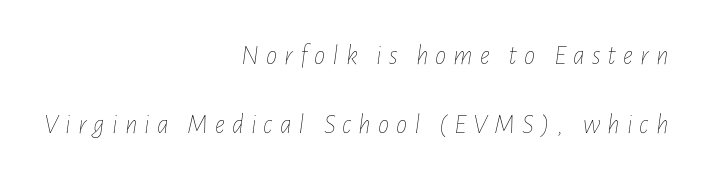
The gaps between neighbouring characters are conspicuously large. The block of text is sparse from top to bottom, with ample space between rows. Spacing verdict: proportional, widths tailored to each character. The text carries the slant typical of an italic or oblique font. The passage is arranged like a letterhead date or caption credit — flush right. Stem width sits at or under what a default text font uses.
